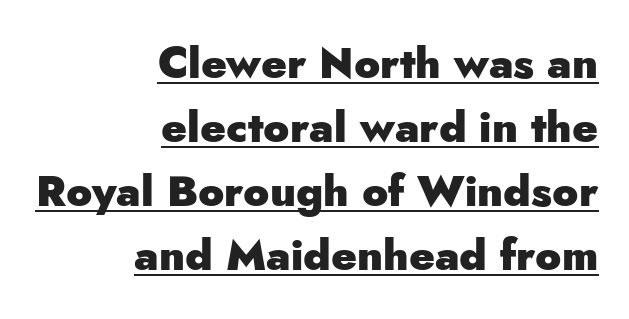
The image shows 43 px heavy sans-serif type, upright; set right-aligned, normal line spacing (1.49x), normal letter spacing, underlined; low stroke contrast and a small x-height.
